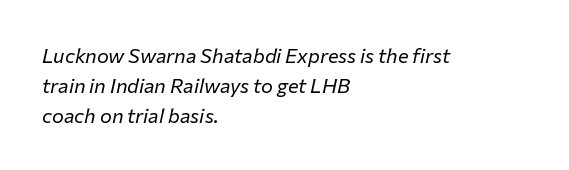
{"italic": "yes", "lean": "right", "slant_degrees": 12, "bold": "no", "underline": "no", "align": "left", "line_spacing": "normal", "line_spacing_ratio": 1.5, "letter_spacing": "normal", "letter_spacing_em": 0.0, "glyph_px": 20}
